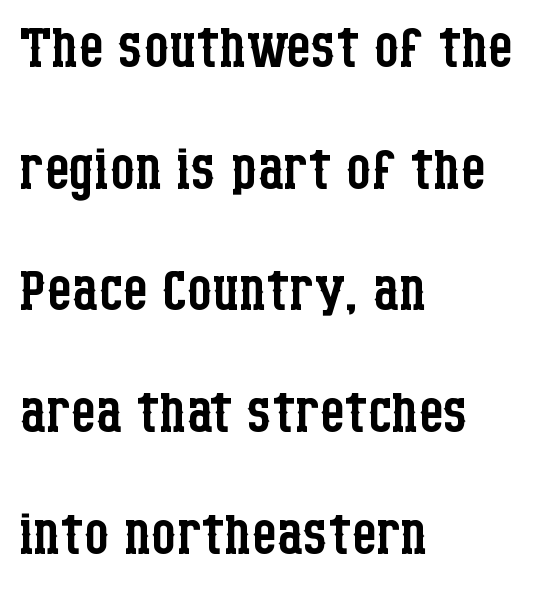
{"serif": "yes", "italic": "no", "bold": "no", "weight": "regular", "width": "condensed", "stroke_contrast": "low", "x_height": "large", "monospaced": "no", "underline": "no", "align": "left", "line_spacing": "normal", "line_spacing_ratio": 1.54, "letter_spacing": "normal", "letter_spacing_em": 0.0, "glyph_px": 79}
